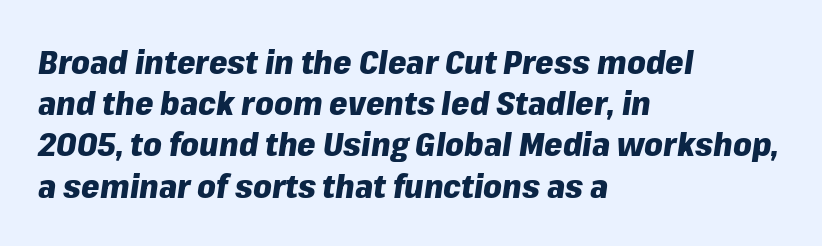
{"italic": "yes", "lean": "right", "slant_degrees": 8, "bold": "yes", "weight": "heavy", "width": "normal", "stroke_contrast": "low", "x_height": "medium", "monospaced": "no", "underline": "no", "align": "left", "line_spacing": "normal", "line_spacing_ratio": 1.25, "letter_spacing": "normal", "letter_spacing_em": 0.0, "glyph_px": 33}
